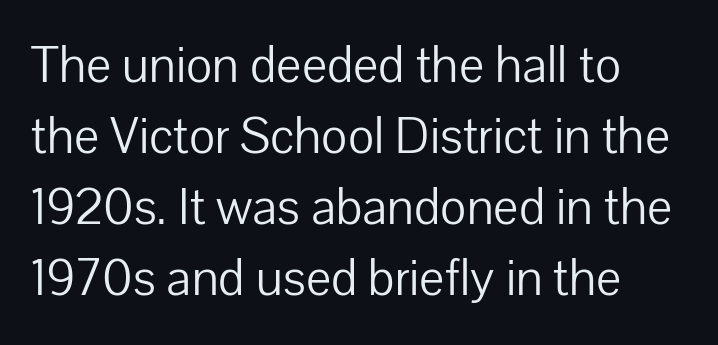
The specimen reads as upright at a glance. The area under the type is left untouched. Notice how descenders clear the ascenders below comfortably — that's standard leading. The letters carry no serifs — their stems end cleanly without finishing strokes.
